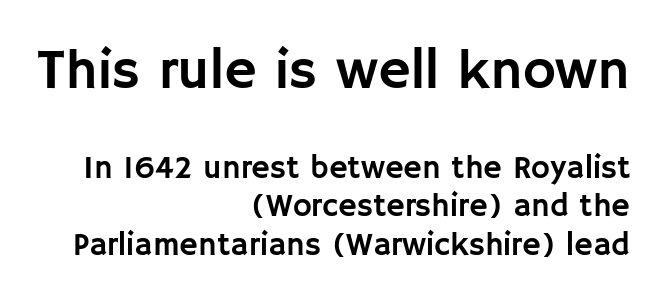
{"serif": "no", "italic": "no", "width": "normal", "stroke_contrast": "low", "x_height": "large", "monospaced": "no", "underline": "no", "align": "right", "line_spacing_ratio": 1.2, "letter_spacing": "normal", "letter_spacing_em": 0.0, "larger_block": "first", "size_ratio": 1.75, "glyph_px": 56}
